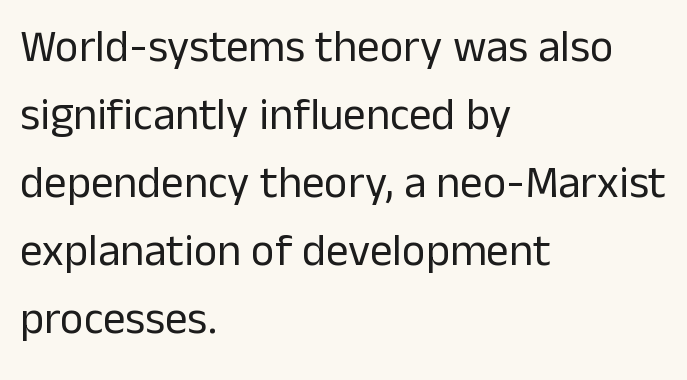
Quick note: underline off. Whoever set this chose a conventional vertical rhythm. The strokes carry an ordinary text weight at most. Visually the block forms a straight wall on the left and a jagged coastline on the right.
